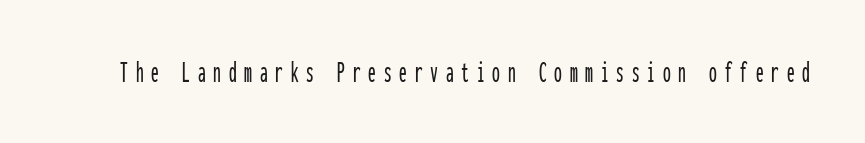
Q: Is the text italic (slanted)? A: No, it is upright.
Q: Is the typeface a serif or a sans-serif typeface? A: Sans-serif.
Q: Is the text underlined? A: No.
Q: Is the spacing between letters normal or unusually wide? A: Unusually wide.
Q: Width (condensed, normal, or wide)? A: Condensed.
Q: Stroke contrast? A: Low.
Q: x-height? A: Medium.
Q: Monospaced? A: Yes.
